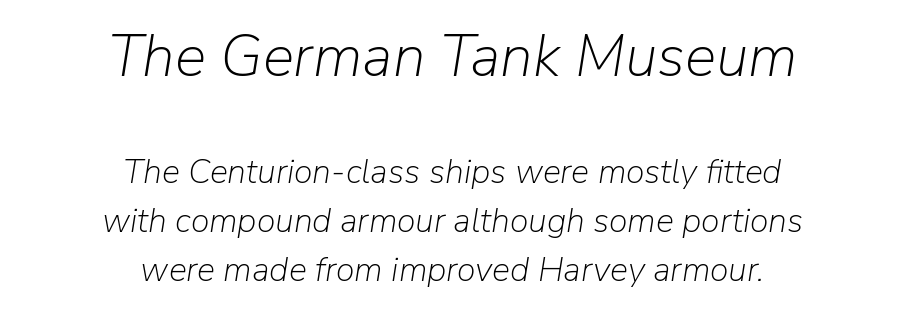
Q: Is the text bold? A: No.
Q: Is the text italic (slanted)? A: Yes, it leans right by about 9 degrees.
Q: Is the text underlined? A: No.
Q: How is the paragraph aligned? A: Centered.
Q: Is the spacing between letters normal or unusually wide? A: Normal.
Q: Is the spacing between lines tight, normal or loose? A: Normal.
Q: Which block of text is set in a larger size, the first (top) or the second (bottom)? A: The first (top) one.
Q: Width (condensed, normal, or wide)? A: Normal.
Q: Stroke contrast? A: Low.
Q: x-height? A: Medium.
Q: Monospaced? A: No.
